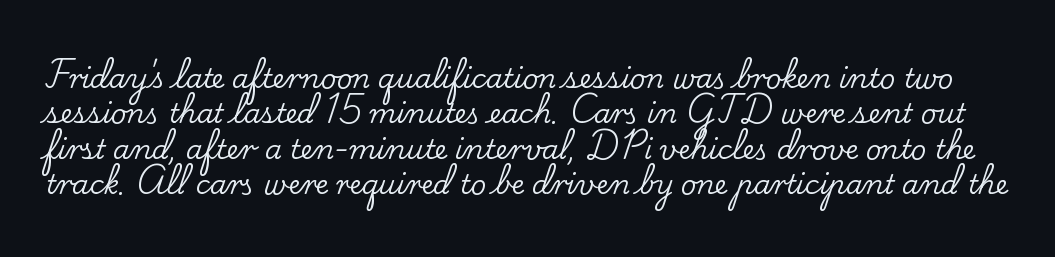
The image shows 27 px text type; set normal line spacing (1.31x), normal letter spacing, not underlined.
